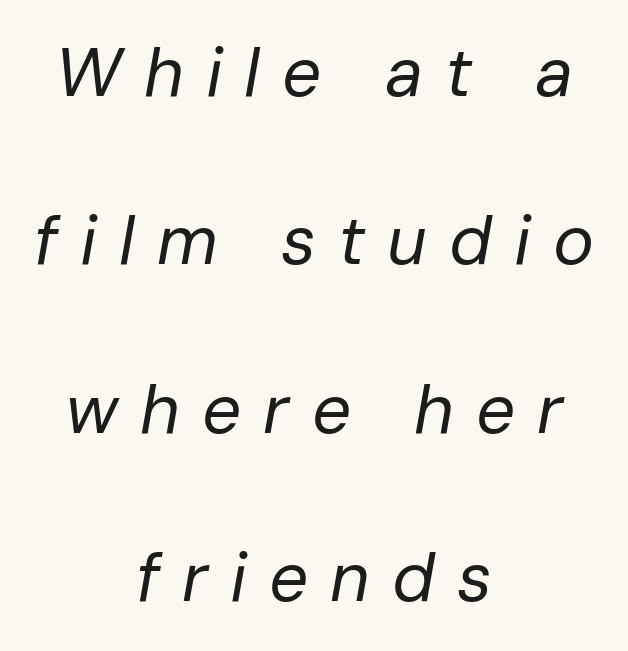
Q: Is the text bold? A: No.
Q: Is the text italic (slanted)? A: Yes, it leans right by about 10 degrees.
Q: Is the text underlined? A: No.
Q: How is the paragraph aligned? A: Centered.
Q: Is the spacing between letters normal or unusually wide? A: Unusually wide.
Q: Is the spacing between lines tight, normal or loose? A: Loose.
Q: Width (condensed, normal, or wide)? A: Normal.
Q: Stroke contrast? A: Low.
Q: x-height? A: Medium.
Q: Monospaced? A: No.
